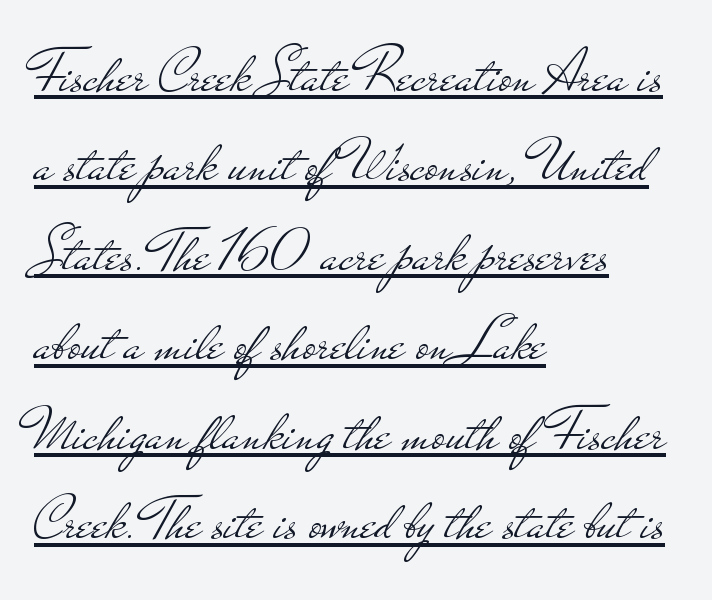
Q: Is the text bold? A: No.
Q: Is the text italic (slanted)? A: Yes.
Q: Is the typeface a serif or a sans-serif typeface? A: Sans-serif.
Q: Is the text underlined? A: Yes.
Q: How is the paragraph aligned? A: Left-aligned.
Q: Is the spacing between letters normal or unusually wide? A: Normal.
Q: Is the spacing between lines tight, normal or loose? A: Normal.
Q: Width (condensed, normal, or wide)? A: Wide.
Q: Stroke contrast? A: Low.
Q: x-height? A: Small.
Q: Monospaced? A: No.
